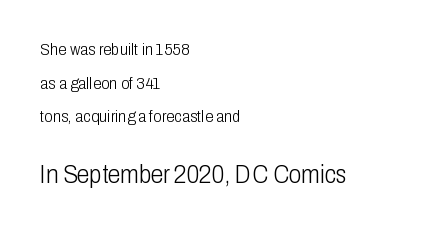
{"italic": "no", "bold": "no", "underline": "no", "align": "left", "line_spacing": "loose", "line_spacing_ratio": 1.98, "letter_spacing": "normal", "letter_spacing_em": 0.0, "larger_block": "second", "size_ratio": 1.47, "glyph_px": 25}
